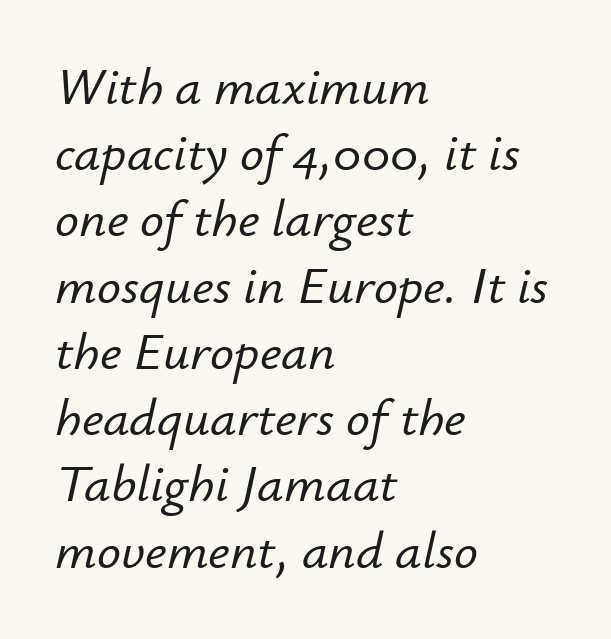
{"italic": "yes", "lean": "right", "slant_degrees": 12, "width": "normal", "stroke_contrast": "low", "x_height": "small", "monospaced": "no", "underline": "no", "align": "left", "line_spacing": "normal", "line_spacing_ratio": 1.25, "letter_spacing": "normal", "letter_spacing_em": 0.0, "glyph_px": 53}
